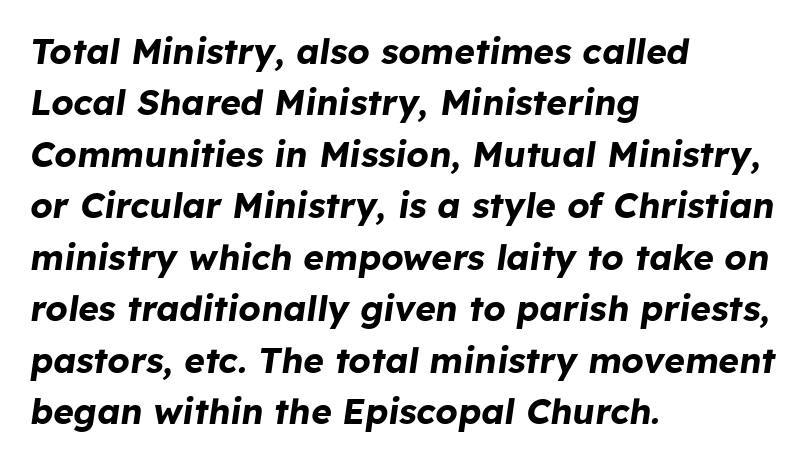
{"italic": "yes", "lean": "right", "slant_degrees": 8, "bold": "yes", "weight": "bold", "width": "normal", "stroke_contrast": "low", "x_height": "medium", "monospaced": "no", "underline": "no", "align": "left", "line_spacing": "normal", "line_spacing_ratio": 1.47, "letter_spacing": "normal", "letter_spacing_em": 0.0, "glyph_px": 35}
